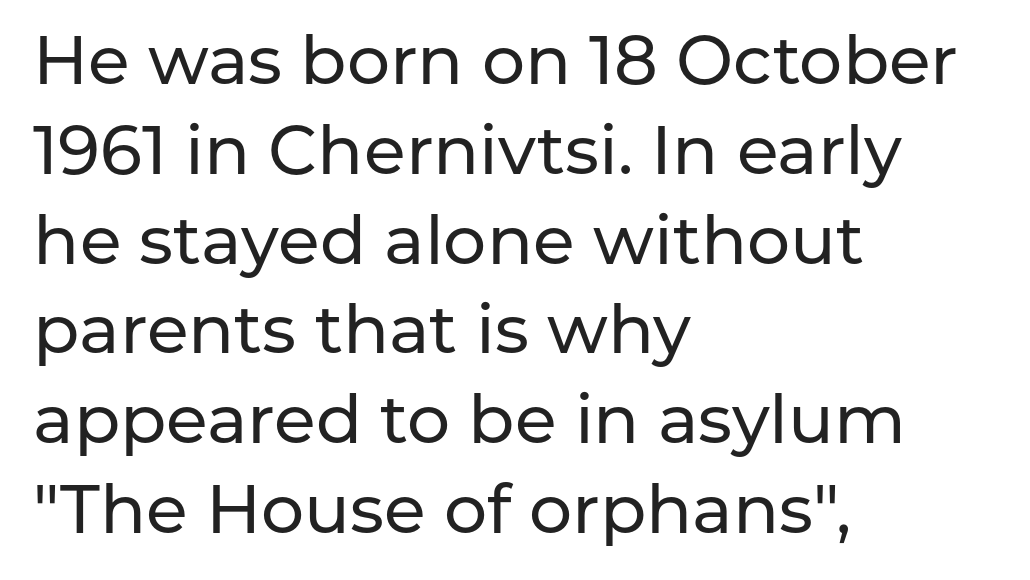
The image shows 68 px sans-serif type, upright; set left-aligned, normal line spacing (1.32x), normal letter spacing, not underlined; low stroke contrast and a medium x-height.
